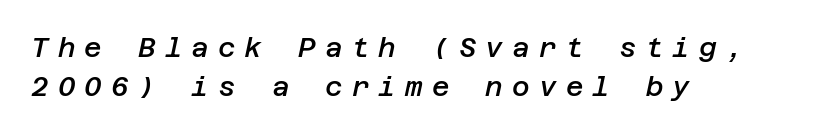
{"italic": "yes", "lean": "right", "slant_degrees": 12, "bold": "semi", "underline": "no", "align": "left", "line_spacing": "normal", "line_spacing_ratio": 1.43, "letter_spacing": "wide", "letter_spacing_em": 0.34, "glyph_px": 27}
